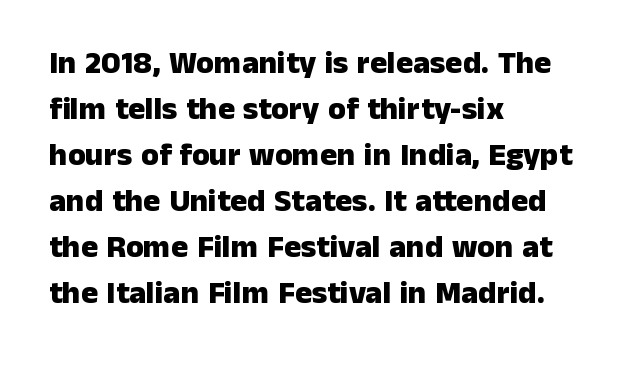
{"serif": "no", "italic": "no", "bold": "yes", "weight": "heavy", "width": "normal", "stroke_contrast": "low", "x_height": "medium", "monospaced": "no", "underline": "no", "align": "left", "line_spacing": "normal", "line_spacing_ratio": 1.44, "letter_spacing": "normal", "letter_spacing_em": 0.0, "glyph_px": 32}
